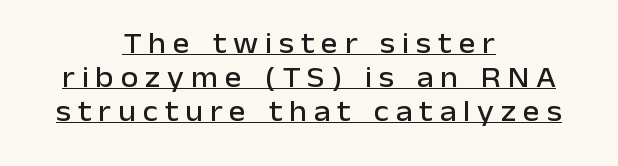
Q: Is the text italic (slanted)? A: No, it is upright.
Q: Is the typeface a serif or a sans-serif typeface? A: Sans-serif.
Q: Is the text underlined? A: Yes.
Q: How is the paragraph aligned? A: Centered.
Q: Is the spacing between letters normal or unusually wide? A: Unusually wide.
Q: Width (condensed, normal, or wide)? A: Normal.
Q: Stroke contrast? A: Low.
Q: x-height? A: Medium.
Q: Monospaced? A: No.
